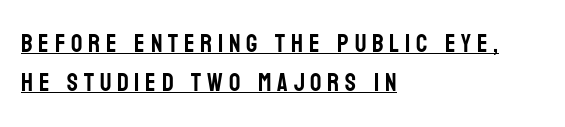
The image shows 25 px text type, upright; set left-aligned, normal line spacing (1.55x), unusually wide letter spacing (+0.23 em), underlined.
